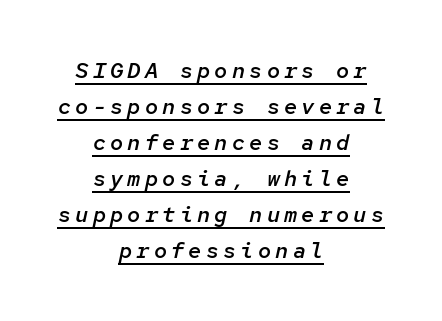
The image shows 22 px text type, italic (leaning right); set centered, normal line spacing (1.64x), underlined.
